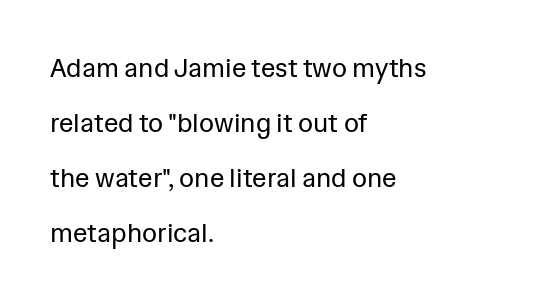
Vertical strokes here are truly vertical. Horizontal alignment here is leftward, the default for most running prose. Students, observe: this is what heavily led, spacious text looks like. Lines of text with bare space underneath.
